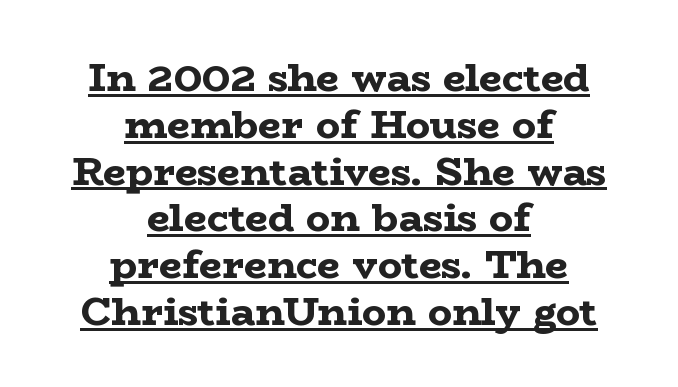
Glyph-to-glyph distance matches everyday printed text. Nope, not italic — everything's standing straight. Caption: lettering with a line underneath. Look at the stroke-to-counter ratio: heavy, a bold. Check where the strokes stop: tiny serifs finish them off.
